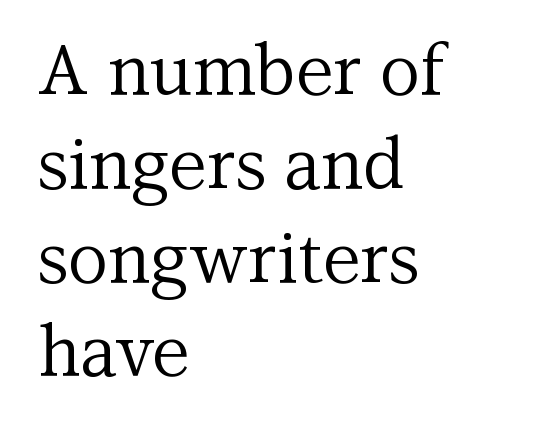
Q: Is the text bold? A: No.
Q: Is the text italic (slanted)? A: No, it is upright.
Q: Is the typeface a serif or a sans-serif typeface? A: Serif.
Q: Is the text underlined? A: No.
Q: How is the paragraph aligned? A: Left-aligned.
Q: Is the spacing between letters normal or unusually wide? A: Normal.
Q: Is the spacing between lines tight, normal or loose? A: Normal.
Q: Width (condensed, normal, or wide)? A: Normal.
Q: Stroke contrast? A: Medium.
Q: x-height? A: Medium.
Q: Monospaced? A: No.
